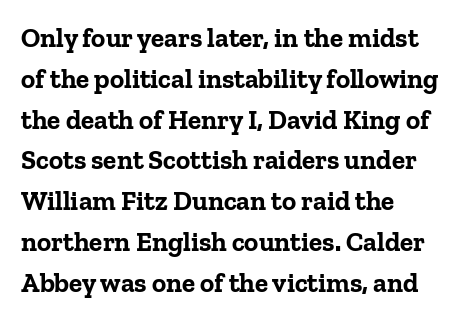
This is the regular roman posture of the typeface. Regarding leading, the lines here are spaced in the standard way. Heft: maximum for text — a bold. The specimen omits any rule beneath the text block's lines.
